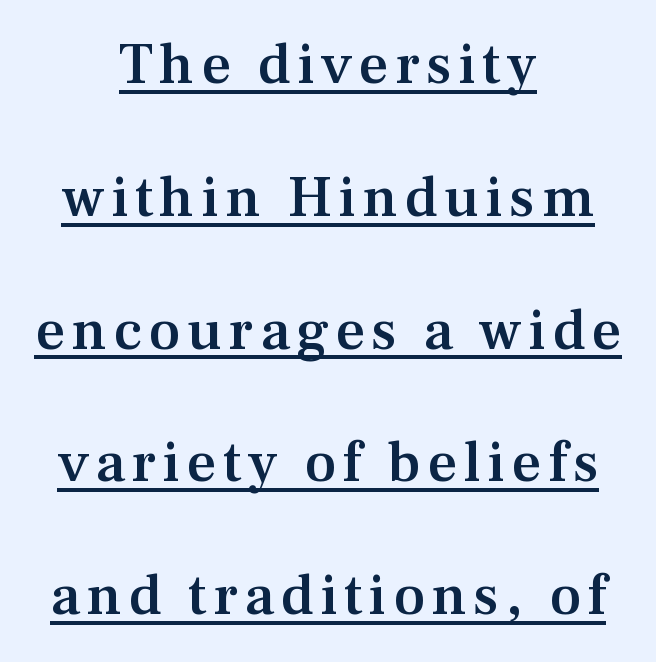
The characters display serif detailing at their extremities. The lines are spread far apart with generous leading. Is the type bold? Partly — it's a semibold, heavier than regular but not fully bold. Character widths vary here, with narrow letters taking less room than wide ones. A baseline rule has been typeset under these characters.
